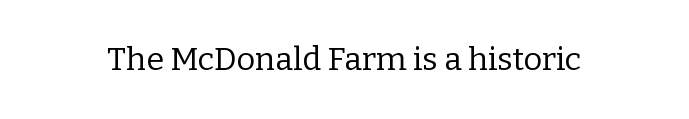
Upright lettering throughout. Nothing heavy about these letters — not bold at all. The letters carry serifs — small finishing strokes at the ends of their stems. The face used here is rendered with its standard letterfit. Proportional: the letters do not fall into vertical columns.
